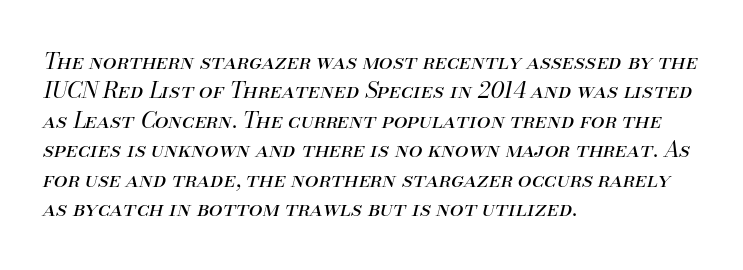
The image shows 22 px text type, italic (leaning right); set left-aligned, normal line spacing (1.34x), normal letter spacing, not underlined.
